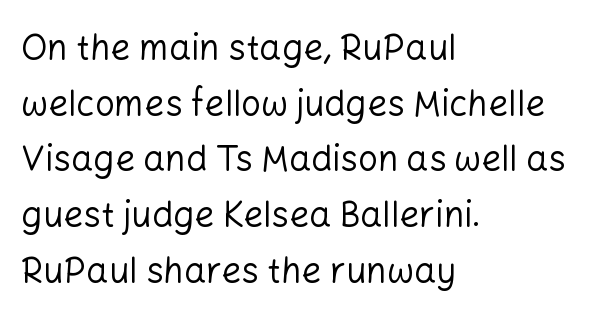
One-word summary of the alignment: left. Check under the words: just untouched page. The face used here is proportionally spaced, like ordinary book or web type. Stems here are at most as thick as an everyday book face.
